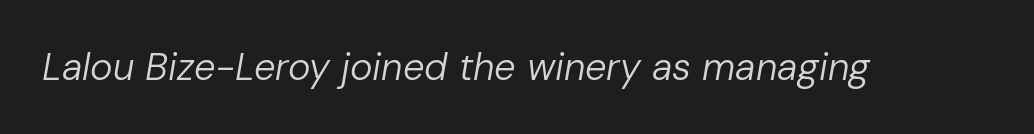
Q: Is the text bold? A: No.
Q: Is the text italic (slanted)? A: Yes, it leans right by about 10 degrees.
Q: Is the text underlined? A: No.
Q: Is the spacing between letters normal or unusually wide? A: Normal.
Q: Width (condensed, normal, or wide)? A: Normal.
Q: Stroke contrast? A: Low.
Q: x-height? A: Medium.
Q: Monospaced? A: No.
